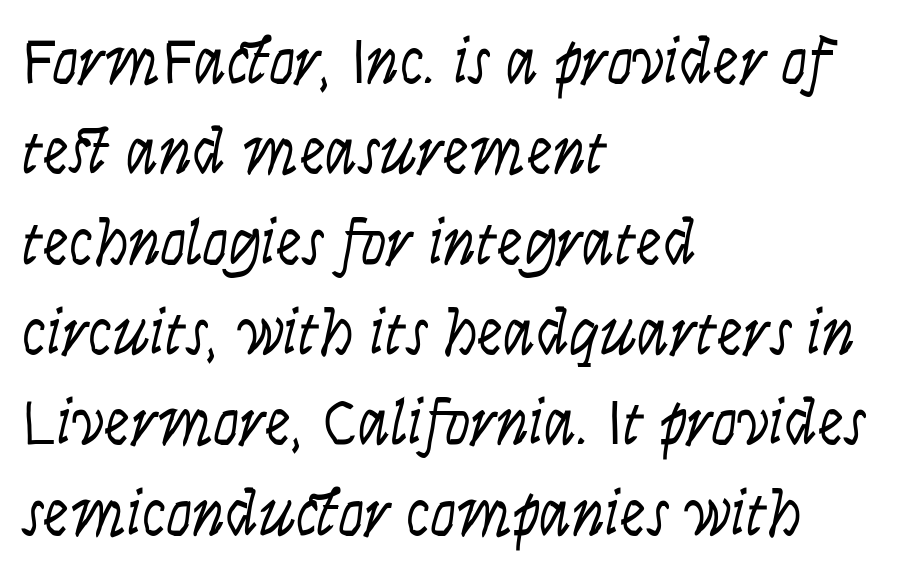
{"serif": "no", "bold": "no", "weight": "light", "width": "condensed", "stroke_contrast": "low", "x_height": "large", "monospaced": "no", "underline": "no", "align": "left", "line_spacing": "normal", "line_spacing_ratio": 1.39, "letter_spacing": "normal", "letter_spacing_em": 0.0, "glyph_px": 65}
